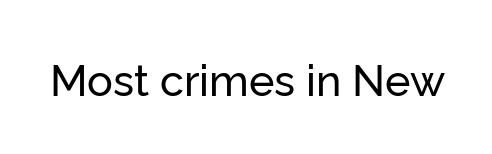
Plain, unruled lines of type. The font's upright variant was chosen for this text. I'd call this a sans setting — the letters go barefoot. Varying glyph widths throughout — classic text-font behaviour. How are the letters spaced? Ordinarily, with no added tracking.
